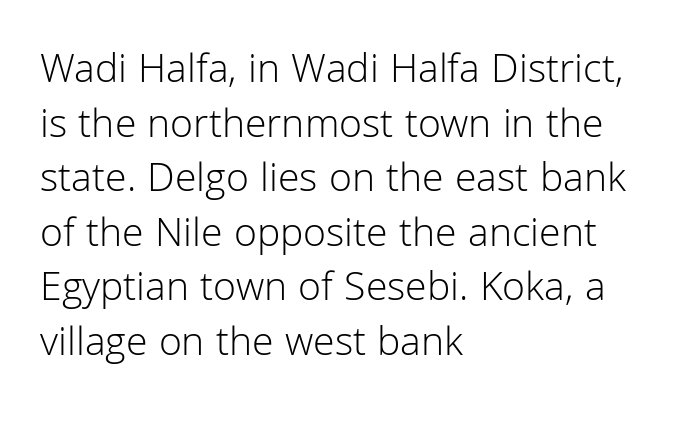
Serifs: no, the terminals of the letterforms are clean. Compared with a typical body face, this is equally light or lighter still. Line spacing here is normal. Each letter keeps its own natural width here, so spacing adapts to shape. Caption: multi-line text, flush left, ragged right.
